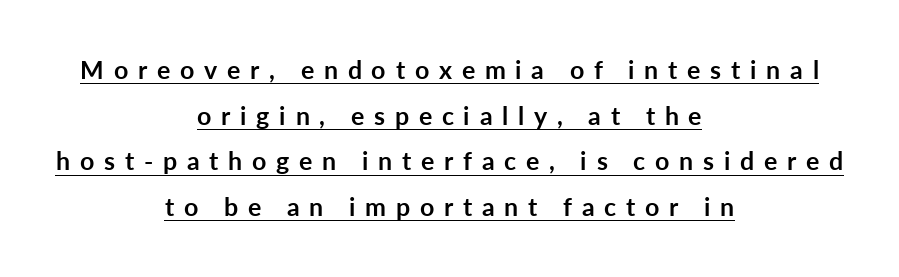
Q: Is the text bold? A: Yes.
Q: Is the text italic (slanted)? A: No, it is upright.
Q: Is the text underlined? A: Yes.
Q: How is the paragraph aligned? A: Centered.
Q: Is the spacing between letters normal or unusually wide? A: Unusually wide.
